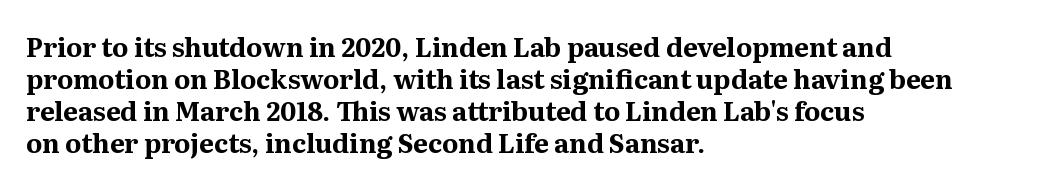
Q: Is the text bold? A: Yes.
Q: Is the text italic (slanted)? A: No, it is upright.
Q: Is the text underlined? A: No.
Q: How is the paragraph aligned? A: Left-aligned.
Q: Is the spacing between letters normal or unusually wide? A: Normal.
